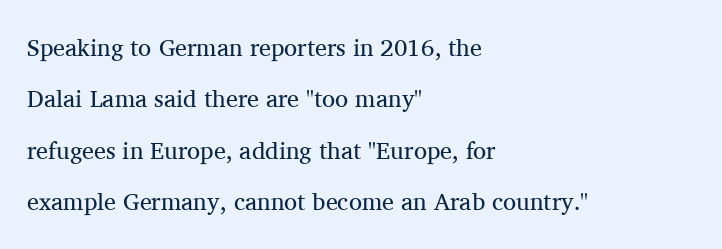
The image shows 24 px text type, upright; set left-aligned, loose line spacing (2.14x), normal letter spacing, not underlined.
